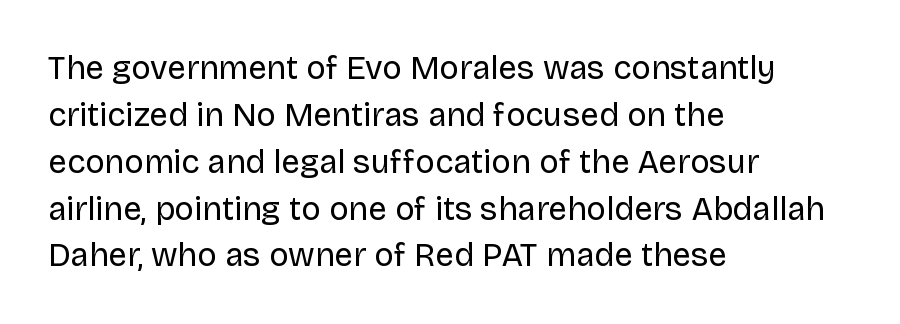
Q: Is the text bold? A: No.
Q: Is the text italic (slanted)? A: No, it is upright.
Q: Is the typeface a serif or a sans-serif typeface? A: Sans-serif.
Q: Is the text underlined? A: No.
Q: How is the paragraph aligned? A: Left-aligned.
Q: Is the spacing between letters normal or unusually wide? A: Normal.
Q: Is the spacing between lines tight, normal or loose? A: Normal.
Q: Width (condensed, normal, or wide)? A: Normal.
Q: Stroke contrast? A: Low.
Q: x-height? A: Large.
Q: Monospaced? A: No.
